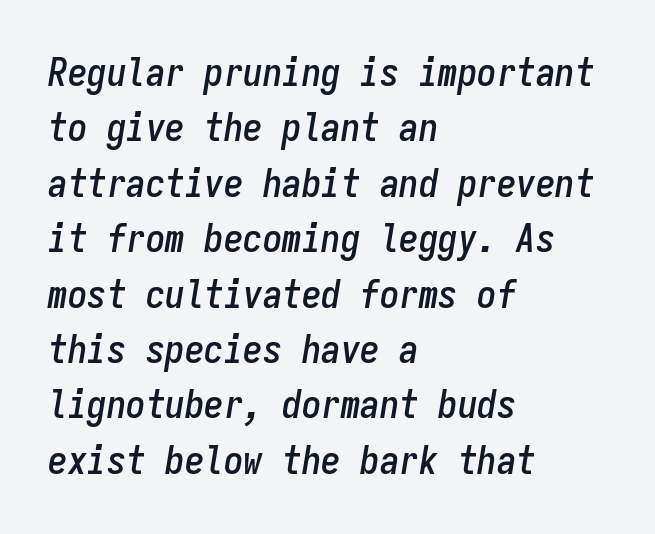
{"italic": "yes", "lean": "right", "slant_degrees": 9, "width": "condensed", "stroke_contrast": "low", "x_height": "medium", "monospaced": "yes", "underline": "no", "align": "left", "line_spacing": "normal", "line_spacing_ratio": 1.42, "letter_spacing": "normal", "letter_spacing_em": 0.0, "glyph_px": 39}
